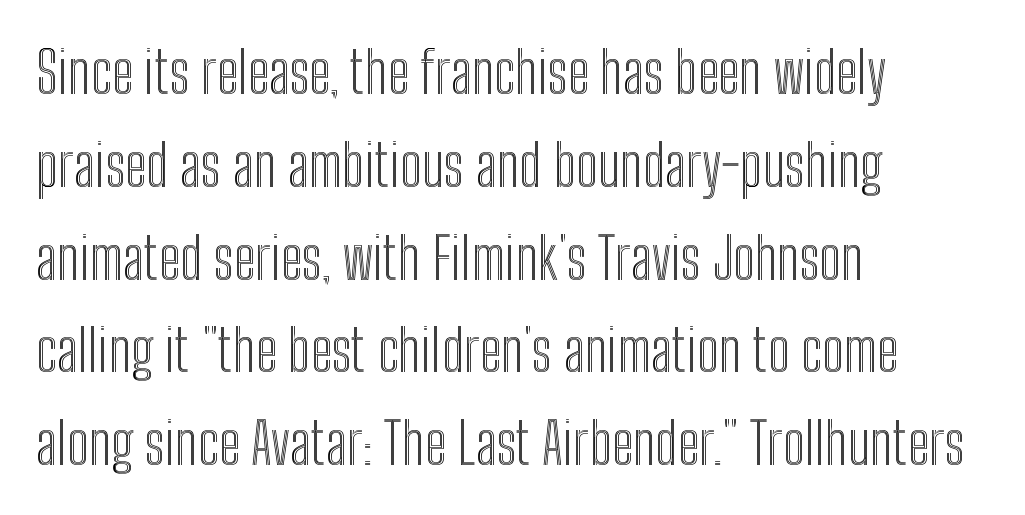
The face used here is proportionally spaced, like ordinary book or web type. Each word holds together tightly as a unit, with standard inter-letter gaps. If you drew a line through each stem, it would be perfectly vertical. This sample keeps an unexceptional amount of space between lines. In CSS terms this would be text-align: left. The glyphs are unaccompanied by any horizontal stroke below them.
